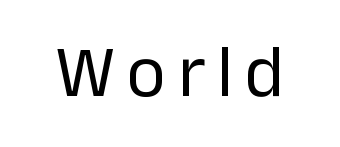
Quick note: underline off. Font category for this specimen: sans-serif. Every character sits straight up, as roman type does. The typesetting does not lean heavy: it is not bold. The rendering uses natural spacing where letterforms have individual widths.
